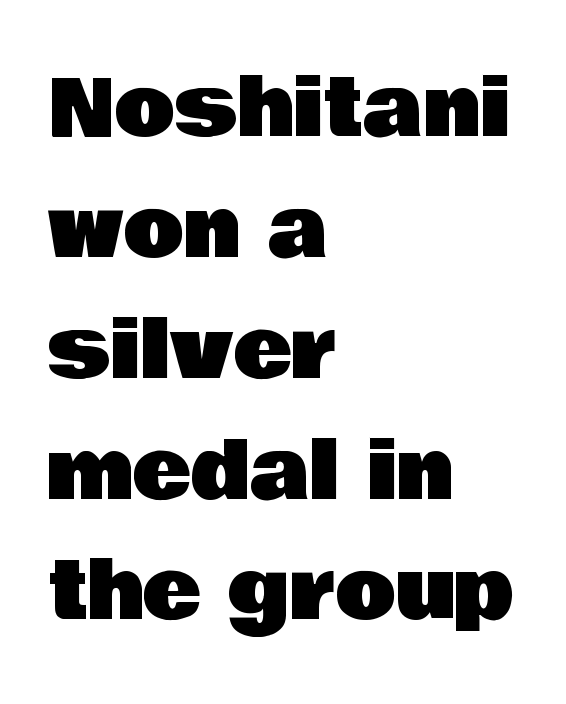
{"serif": "no", "italic": "no", "width": "normal", "stroke_contrast": "low", "x_height": "large", "monospaced": "no", "underline": "no", "align": "left", "line_spacing": "normal", "line_spacing_ratio": 1.53, "letter_spacing": "normal", "letter_spacing_em": 0.0, "glyph_px": 79}
